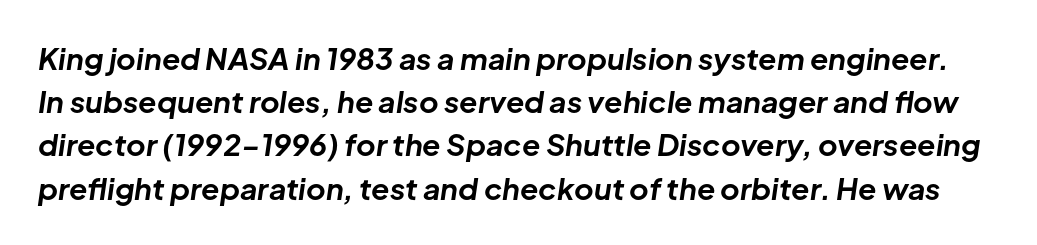
The image shows 30 px bold type, italic (leaning right); set normal line spacing (1.44x), normal letter spacing, not underlined; low stroke contrast and a medium x-height.
